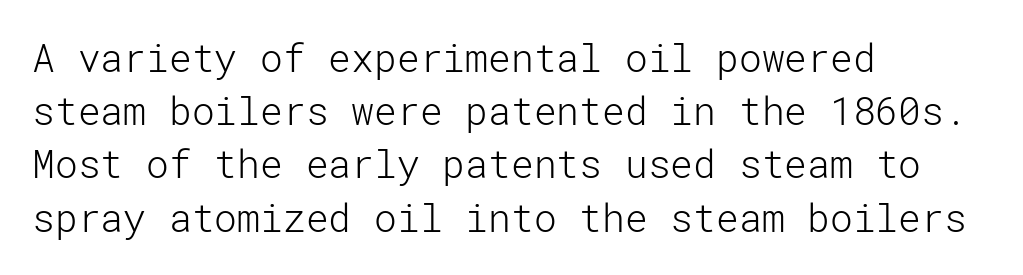
{"serif": "no", "italic": "no", "bold": "no", "weight": "light", "width": "normal", "stroke_contrast": "low", "x_height": "medium", "underline": "no", "align": "left", "line_spacing": "normal", "line_spacing_ratio": 1.4, "letter_spacing": "normal", "letter_spacing_em": 0.0, "glyph_px": 38}
